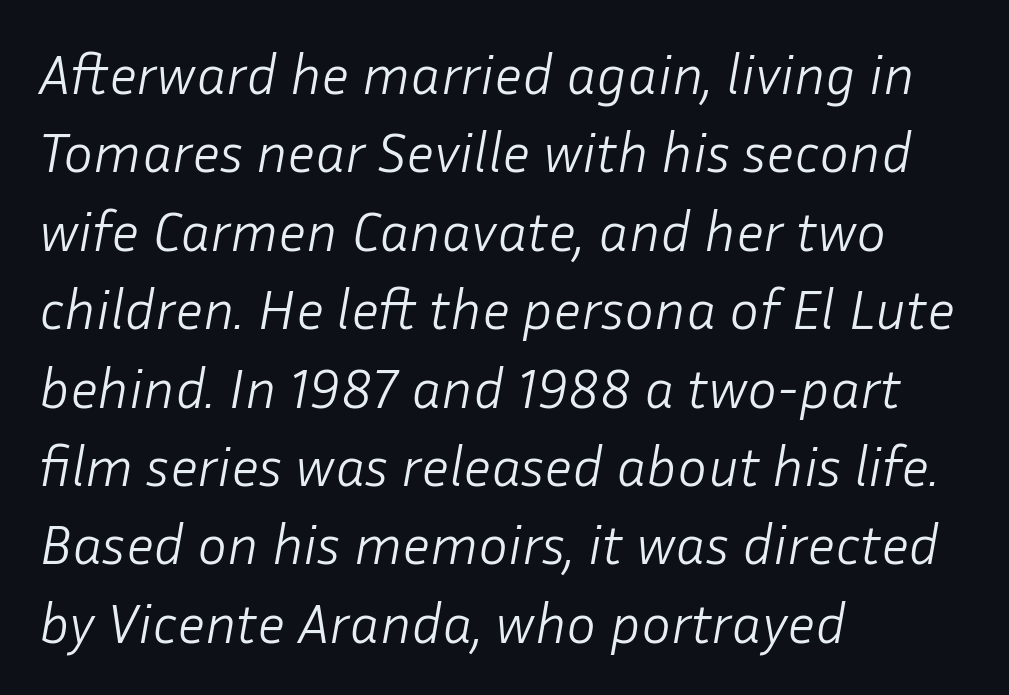
{"italic": "yes", "lean": "right", "slant_degrees": 10, "bold": "no", "weight": "light", "width": "normal", "stroke_contrast": "low", "x_height": "medium", "monospaced": "no", "underline": "no", "align": "left", "line_spacing": "normal", "line_spacing_ratio": 1.4, "letter_spacing": "normal", "letter_spacing_em": 0.0, "glyph_px": 56}
